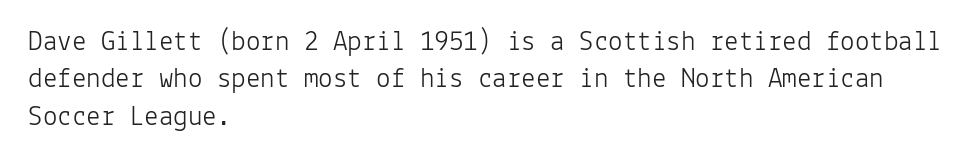
You could call the tracking neutral — neither tight nor loose. Note the uniform advance width — an 'i' takes as much space as an 'm'. The gap between lines stays unmarked. This reads as an unemphasized weight, regular at the heaviest.
